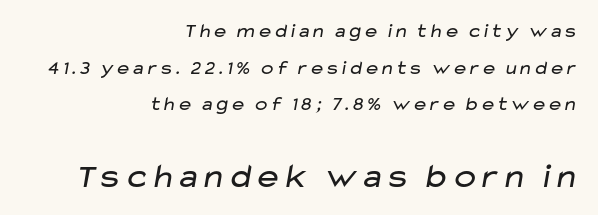
Caption: multi-line text, flush right, ragged left. The letters in the lower block stand taller than those in the block above. The face used here is proportionally spaced, like ordinary book or web type. The letterforms sit shoulder to shoulder at normal distance.
